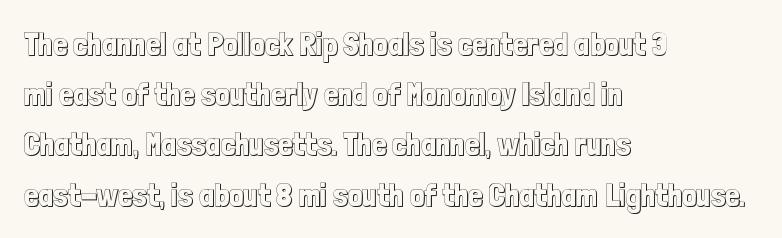
Think of a printed novel: that variable character pitch is what you see here. Each word holds together tightly as a unit, with standard inter-letter gaps. Just letters on the line, the space beneath them empty. A classic flush-left, rag-right setting is used for this passage.
